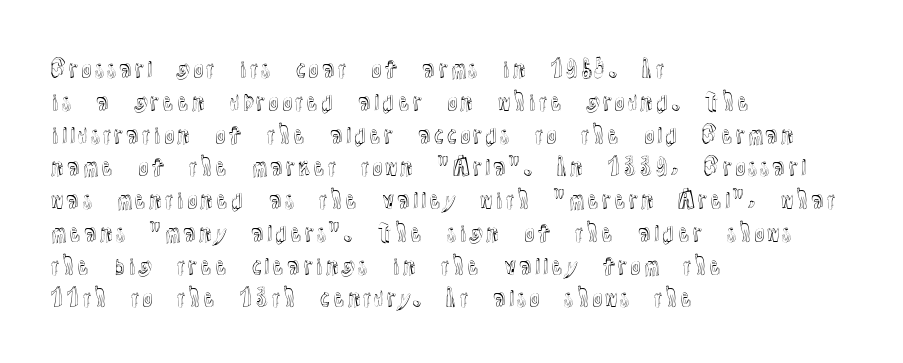
Q: Is the text italic (slanted)? A: No, it is upright.
Q: Is the text underlined? A: No.
Q: How is the paragraph aligned? A: Left-aligned.
Q: Is the spacing between letters normal or unusually wide? A: Normal.
Q: Is the spacing between lines tight, normal or loose? A: Normal.
